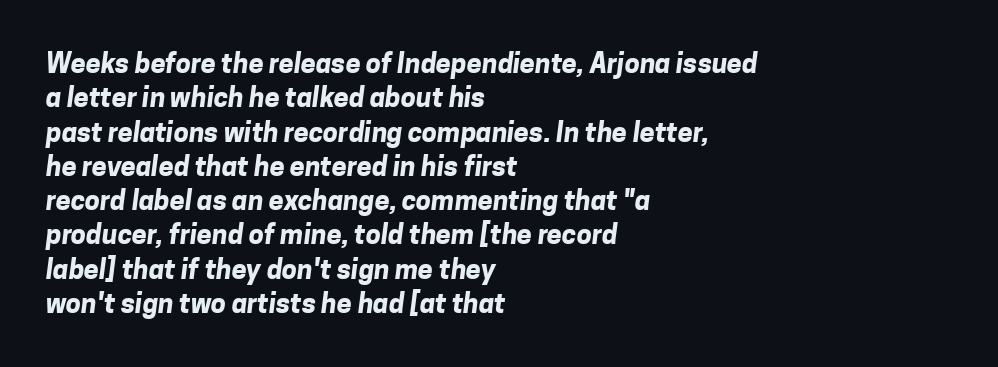
{"bold": "yes", "underline": "no", "align": "left", "line_spacing": "normal", "line_spacing_ratio": 1.27, "letter_spacing": "normal", "letter_spacing_em": 0.0, "glyph_px": 27}
